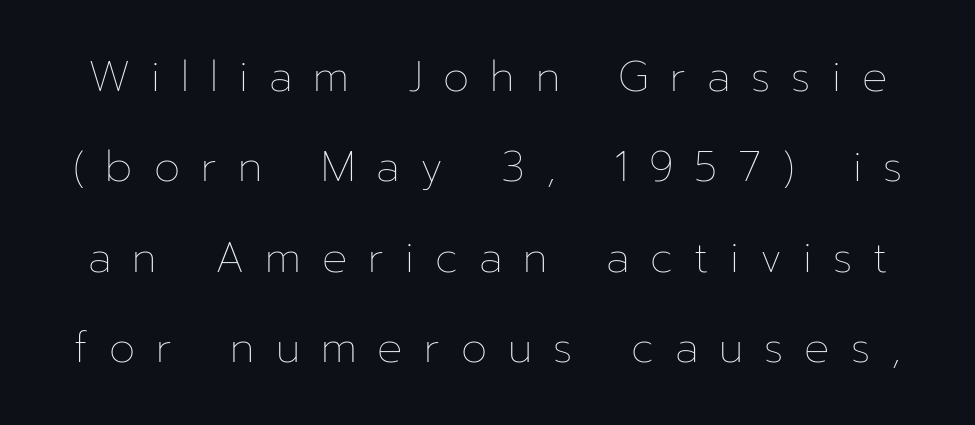
The image shows 42 px thin type, upright; set loose line spacing (2.15x), unusually wide letter spacing (+0.5 em), not underlined; low stroke contrast and a medium x-height.
